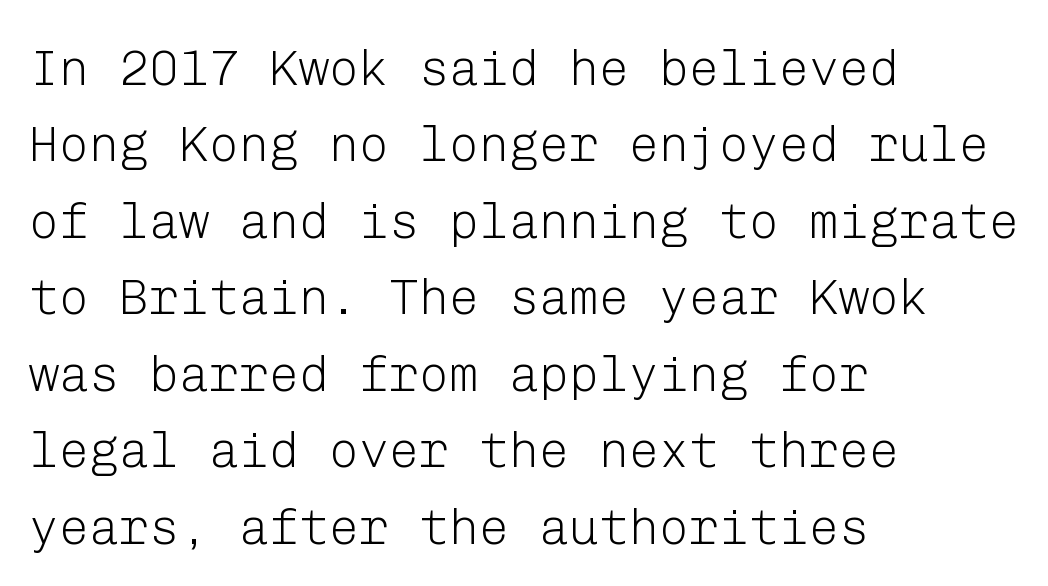
Q: Is the text bold? A: No.
Q: Is the text italic (slanted)? A: No, it is upright.
Q: Is the typeface a serif or a sans-serif typeface? A: Sans-serif.
Q: Is the text underlined? A: No.
Q: How is the paragraph aligned? A: Left-aligned.
Q: Is the spacing between letters normal or unusually wide? A: Normal.
Q: Is the spacing between lines tight, normal or loose? A: Normal.
Q: Width (condensed, normal, or wide)? A: Normal.
Q: Stroke contrast? A: Low.
Q: x-height? A: Medium.
